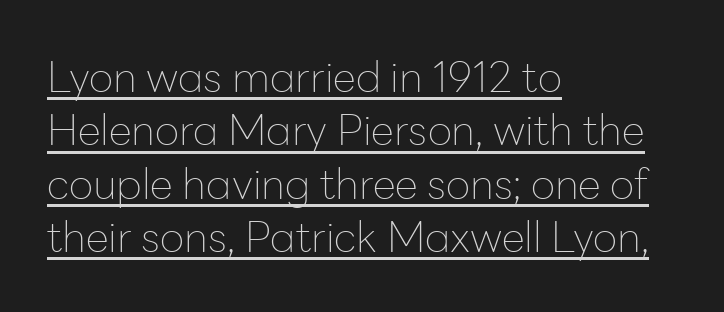
The image shows 42 px thin sans-serif type, upright; set left-aligned, normal line spacing (1.27x), normal letter spacing, underlined; low stroke contrast and a medium x-height.
